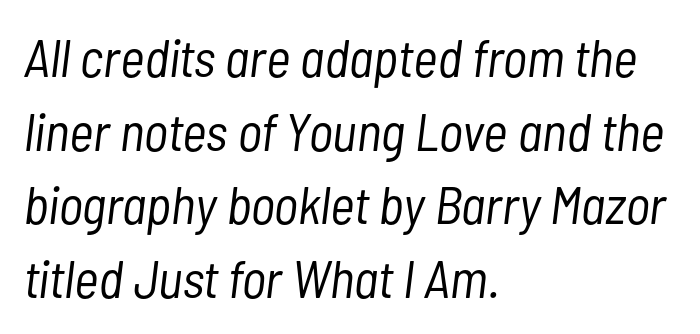
Plain, unruled lines of type. Stroke mass is kept to a normal reading level or below. Evenly set lines give the paragraph a standard silhouette. A typesetter would mark this as italic. Spacing verdict: proportional, widths tailored to each character.
